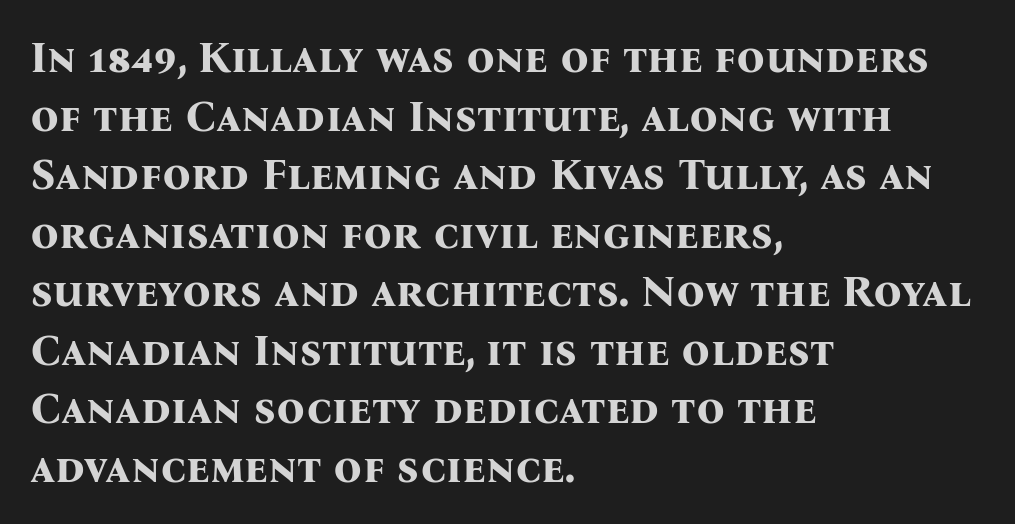
Q: Is the text bold? A: Yes.
Q: Is the text italic (slanted)? A: No, it is upright.
Q: Is the typeface a serif or a sans-serif typeface? A: Serif.
Q: Is the text underlined? A: No.
Q: How is the paragraph aligned? A: Left-aligned.
Q: Is the spacing between letters normal or unusually wide? A: Normal.
Q: Is the spacing between lines tight, normal or loose? A: Normal.
Q: Width (condensed, normal, or wide)? A: Normal.
Q: Stroke contrast? A: Medium.
Q: x-height? A: Medium.
Q: Monospaced? A: No.
